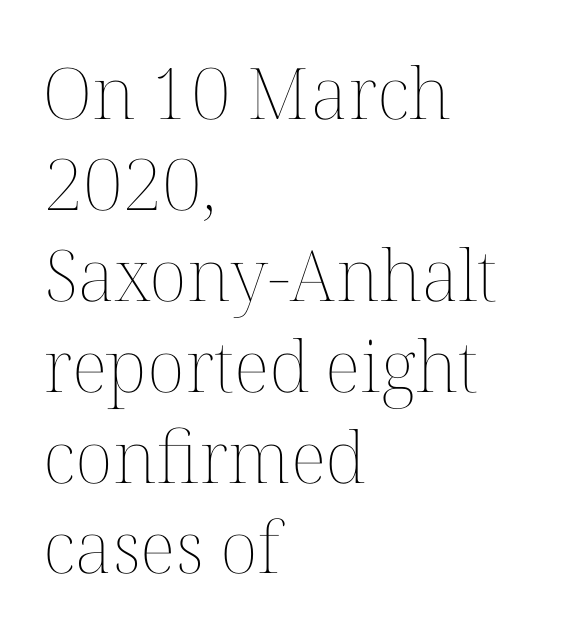
{"italic": "no", "bold": "no", "weight": "thin", "width": "normal", "stroke_contrast": "medium", "x_height": "medium", "monospaced": "no", "underline": "no", "align": "left", "line_spacing": "normal", "line_spacing_ratio": 1.28, "letter_spacing": "normal", "letter_spacing_em": 0.0, "glyph_px": 71}
